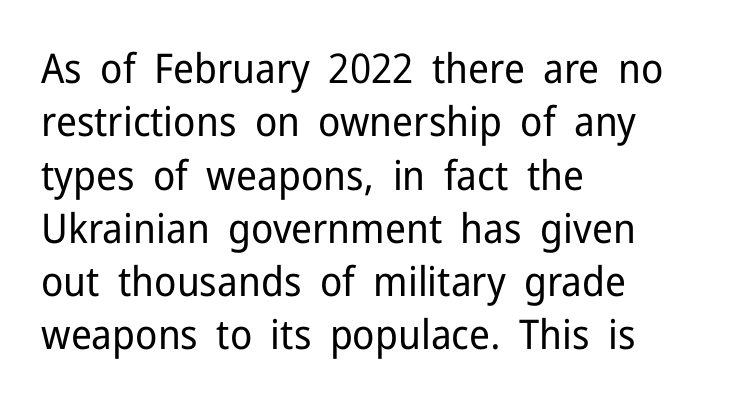
The image shows 41 px regular-weight sans-serif type, upright; set left-aligned, normal line spacing (1.3x), normal letter spacing, not underlined; low stroke contrast and a medium x-height.
